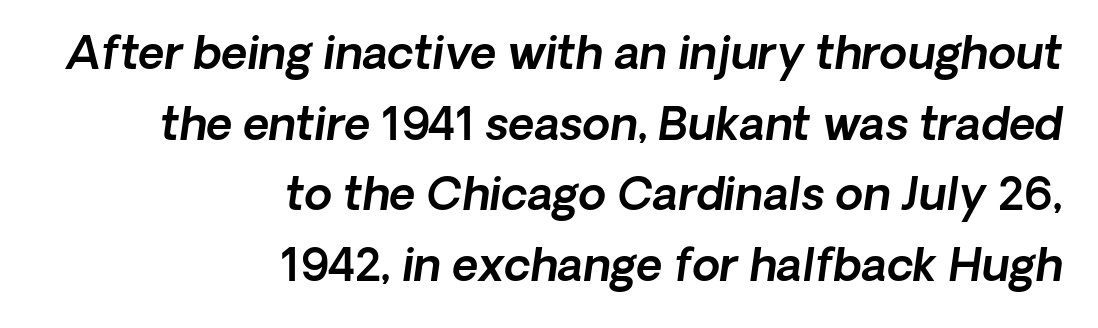
{"serif": "no", "width": "normal", "x_height": "medium", "monospaced": "no", "underline": "no", "align": "right", "line_spacing": "normal", "line_spacing_ratio": 1.57, "letter_spacing": "normal", "letter_spacing_em": 0.0, "glyph_px": 45}
